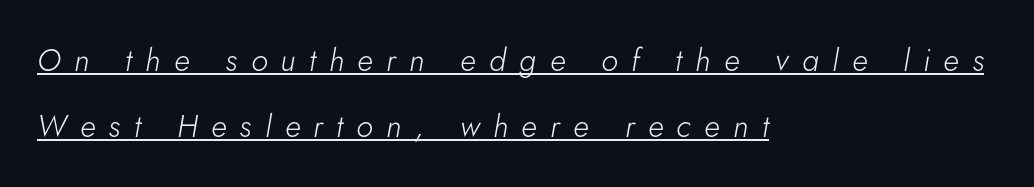
Character widths vary here, with narrow letters taking less room than wide ones. A quiet, ordinary-to-light weight characterises the typeface. This sample is left-justified, so line endings fall wherever the words run out. The horizontal fit of the characters is loose and conspicuously gappy. In terms of leading, this rendering errs on the spacious side.
